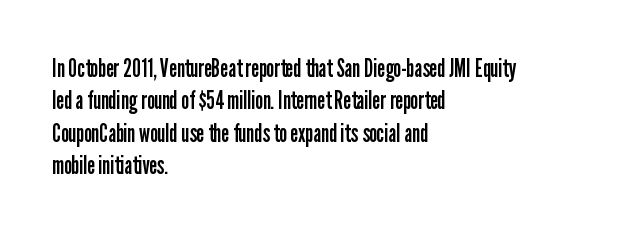
{"italic": "no", "bold": "no", "underline": "no", "align": "left", "line_spacing": "normal", "line_spacing_ratio": 1.3, "letter_spacing": "normal", "letter_spacing_em": 0.0, "glyph_px": 25}
